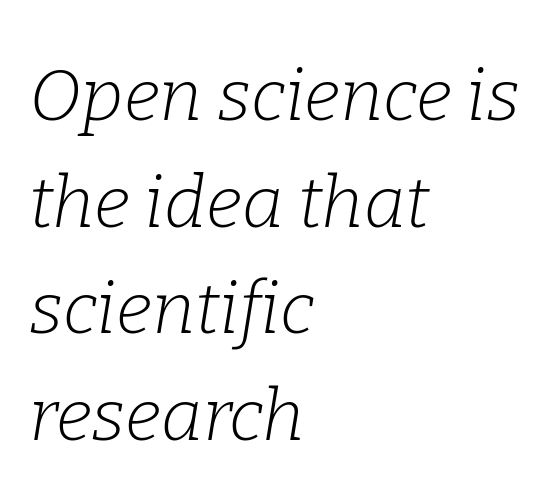
The image shows 72 px light serif type, italic (leaning right); set left-aligned, normal line spacing (1.48x), normal letter spacing, not underlined; low stroke contrast and a medium x-height.
